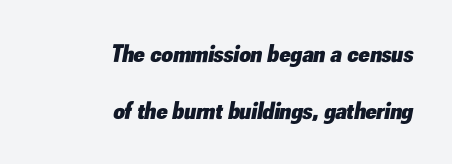
The image shows 25 px bold type, italic (leaning right); set right-aligned, loose line spacing (2.28x), normal letter spacing, not underlined.
